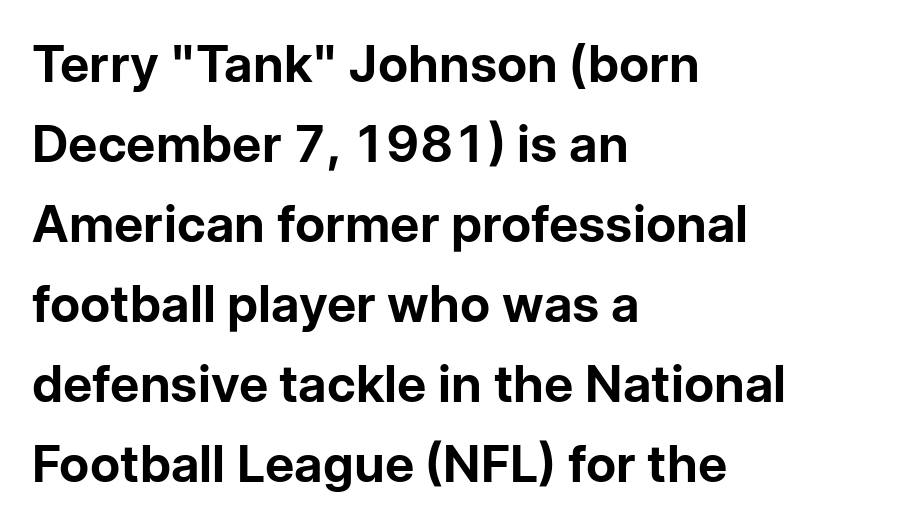
{"serif": "no", "italic": "no", "bold": "yes", "weight": "bold", "width": "normal", "stroke_contrast": "low", "x_height": "medium", "monospaced": "no", "underline": "no", "align": "left", "line_spacing": "normal", "line_spacing_ratio": 1.57, "letter_spacing": "normal", "letter_spacing_em": 0.0, "glyph_px": 51}
